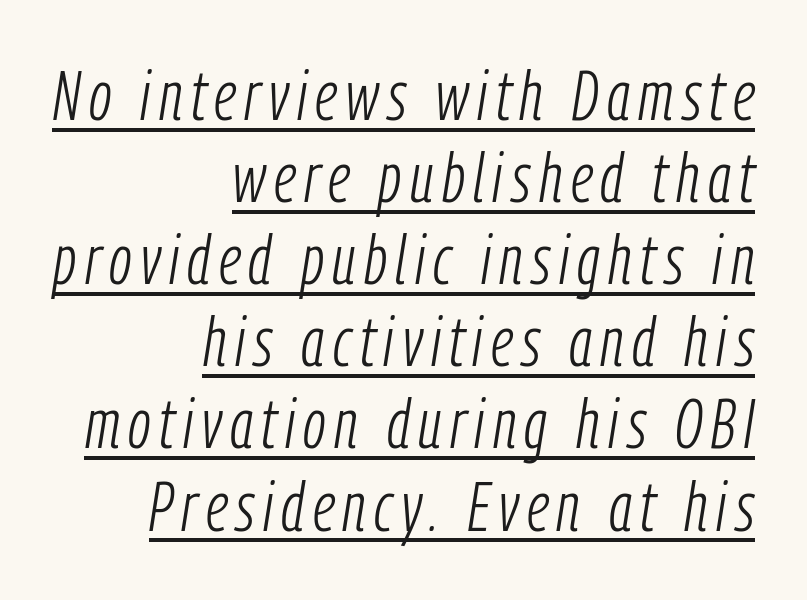
The image shows 69 px light, condensed type, italic (leaning right); set right-aligned, line spacing 1.19x, underlined; low stroke contrast and a medium x-height.
